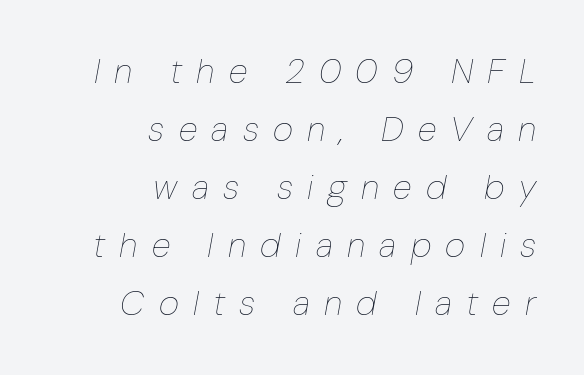
Horizontal alignment here is rightward, an uncommon choice for prose. Varying glyph widths throughout — classic text-font behaviour. The line-height multiplier appears to be the usual default. The words here are not underlined. Rendered with sloped, italic letterforms.
